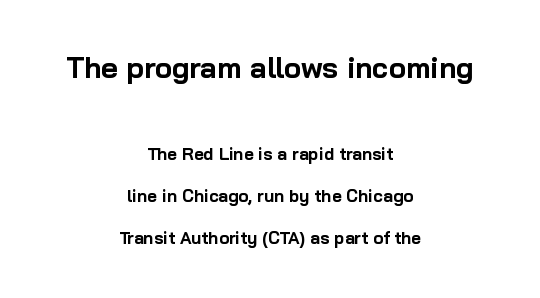
Vertical spacing — loose. Caption: multi-line text, centered on the measure. The letters are bold, with thick, heavy strokes. In this sample the first text group is rendered at the bigger scale.
